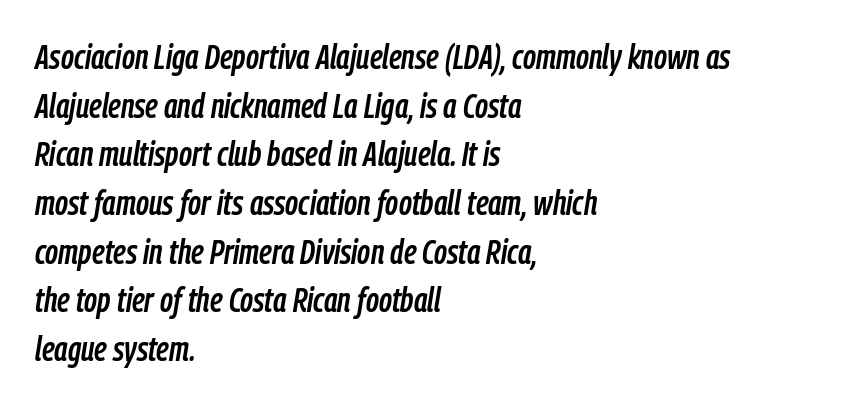
The image shows 35 px condensed type, italic (leaning right); set left-aligned, normal line spacing (1.39x), normal letter spacing, not underlined; low stroke contrast and a medium x-height.
